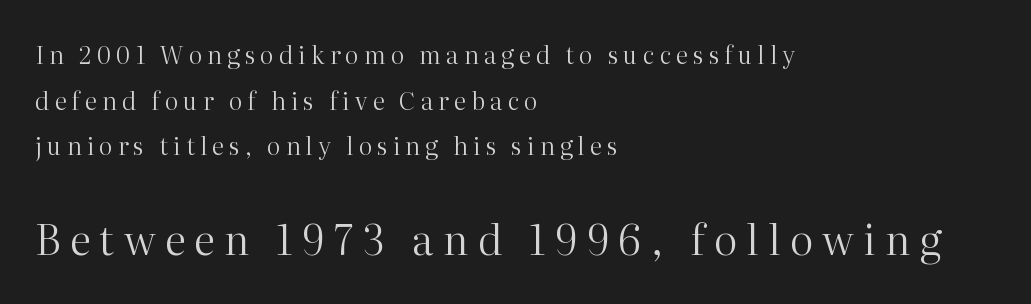
Someone cranked the tracking dial way up on this one. The designer gave the closing block more size than the opening block. The typeface has the unassuming heft of standard copy or less. Teacher's note: observe the even left margin — that is flush-left alignment.
